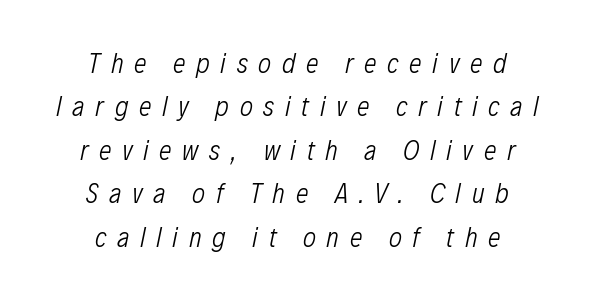
The compositor balanced each line on the midline. A light-to-regular cut is what we see here. Each word looks stretched out because of the extra space between its letters. Words float on clear page, feet unadorned. You could not count columns in this text — the font is proportionally spaced.
